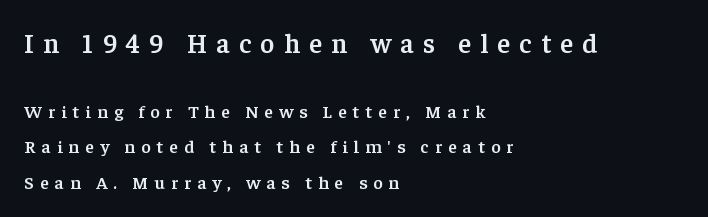
Q: Is the text bold? A: Semi-bold.
Q: Is the text italic (slanted)? A: No, it is upright.
Q: Is the text underlined? A: No.
Q: How is the paragraph aligned? A: Left-aligned.
Q: Is the spacing between letters normal or unusually wide? A: Unusually wide.
Q: Is the spacing between lines tight, normal or loose? A: Loose.
Q: Which block of text is set in a larger size, the first (top) or the second (bottom)? A: The first (top) one.
